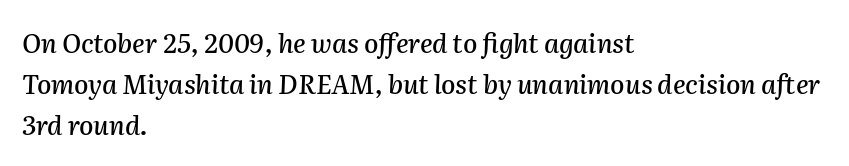
{"italic": "yes", "lean": "right", "slant_degrees": 2, "underline": "no", "align": "left", "line_spacing": "normal", "line_spacing_ratio": 1.57, "letter_spacing": "normal", "letter_spacing_em": 0.0, "glyph_px": 26}
